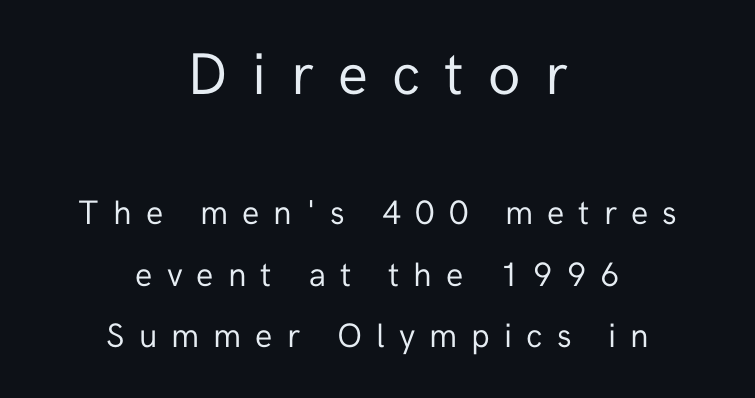
Q: Is the text bold? A: No.
Q: Is the text italic (slanted)? A: No, it is upright.
Q: Is the typeface a serif or a sans-serif typeface? A: Sans-serif.
Q: Is the text underlined? A: No.
Q: How is the paragraph aligned? A: Centered.
Q: Is the spacing between letters normal or unusually wide? A: Unusually wide.
Q: Which block of text is set in a larger size, the first (top) or the second (bottom)? A: The first (top) one.
Q: Width (condensed, normal, or wide)? A: Normal.
Q: Stroke contrast? A: Low.
Q: x-height? A: Medium.
Q: Monospaced? A: No.
